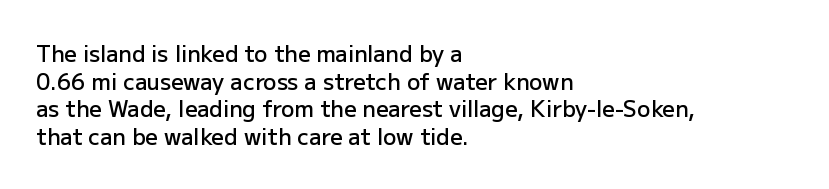
{"italic": "no", "bold": "semi", "underline": "no", "align": "left", "line_spacing": "normal", "line_spacing_ratio": 1.26, "letter_spacing": "normal", "letter_spacing_em": 0.0, "glyph_px": 22}
